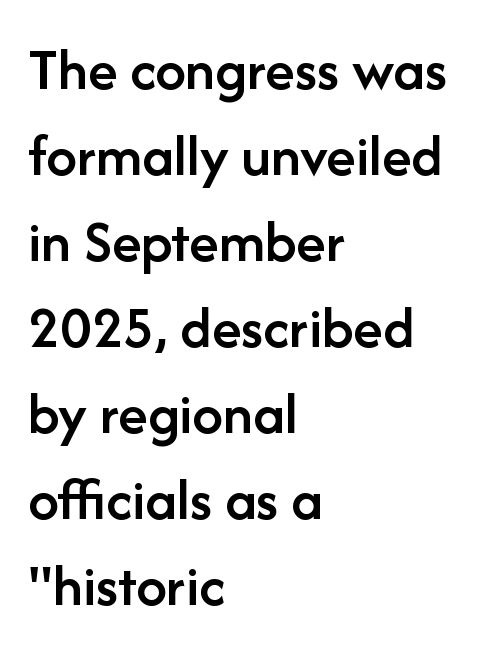
Unlike a traditional serif, this face leaves its strokes unadorned. Beneath every word, the page is bare. A typesetter would mark this as roman, not italic. Tracking here is standard; glyphs follow each other at the usual distance. Layout note: lines flush left. The rendering uses natural spacing where letterforms have individual widths.
